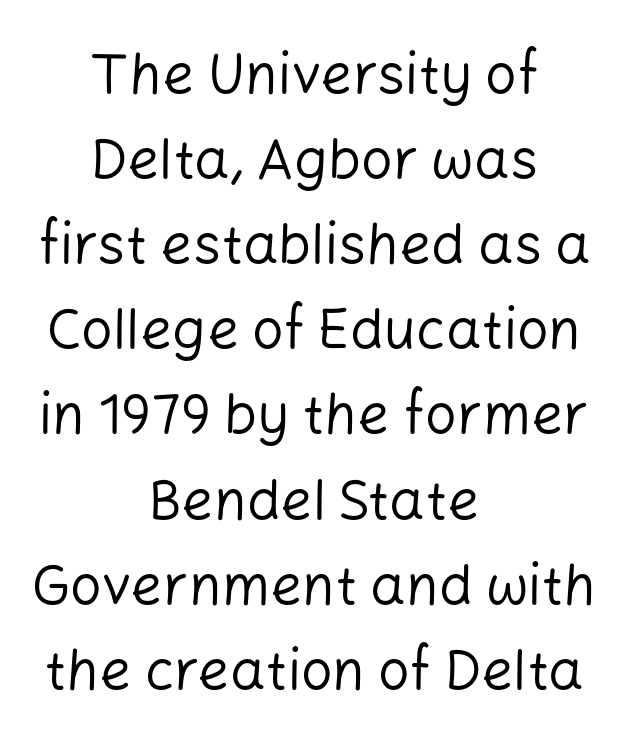
The image shows 56 px regular-weight sans-serif type, upright; set centered, normal line spacing (1.52x), normal letter spacing, not underlined; low stroke contrast and a medium x-height.
